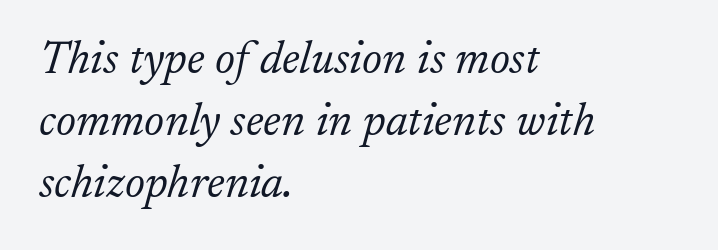
The designer went with a serif here, giving each stem small feet. Alignment: flush left. Default kerning and tracking; the words read as compact shapes. A typesetter would call this proportional, since set widths differ per character.
